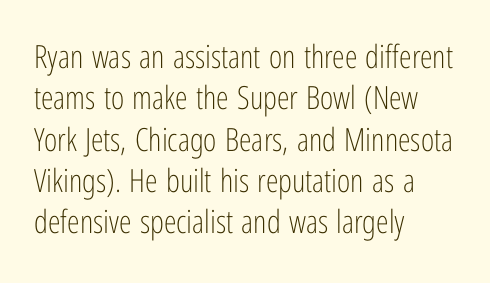
Q: Is the text bold? A: No.
Q: Is the text italic (slanted)? A: No, it is upright.
Q: Is the typeface a serif or a sans-serif typeface? A: Sans-serif.
Q: Is the text underlined? A: No.
Q: How is the paragraph aligned? A: Left-aligned.
Q: Is the spacing between letters normal or unusually wide? A: Normal.
Q: Is the spacing between lines tight, normal or loose? A: Normal.
Q: Width (condensed, normal, or wide)? A: Condensed.
Q: Stroke contrast? A: Low.
Q: x-height? A: Medium.
Q: Monospaced? A: No.
